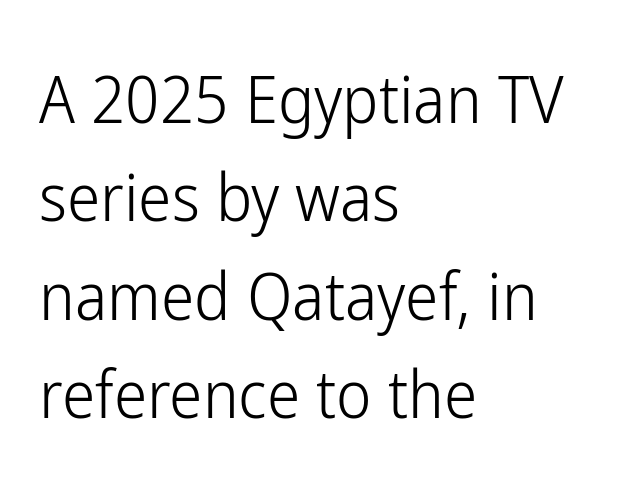
The strokes are not fattened; the text isn't bold. Is this a sans? Yes — the strokes have no serifs. Leading: standard. Any mark beneath the type? The region is blank. How are the letters spaced? Ordinarily, with no added tracking.
